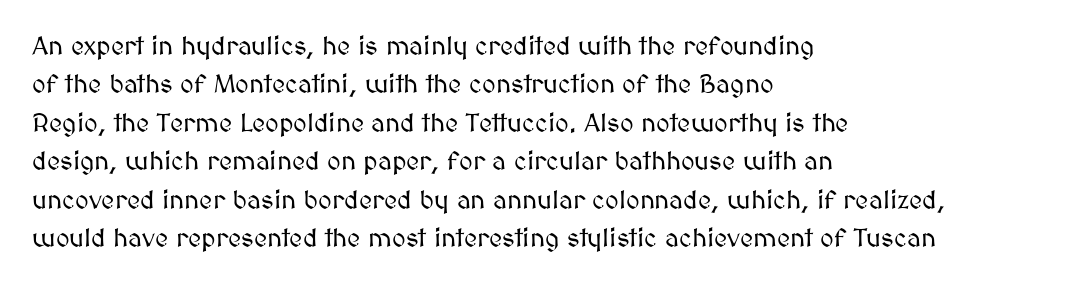
Q: Is the text italic (slanted)? A: No, it is upright.
Q: Is the text underlined? A: No.
Q: How is the paragraph aligned? A: Left-aligned.
Q: Is the spacing between letters normal or unusually wide? A: Normal.
Q: Is the spacing between lines tight, normal or loose? A: Normal.
